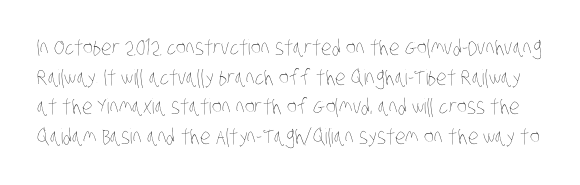
The image shows 21 px text type; set normal line spacing (1.41x), normal letter spacing, not underlined.
